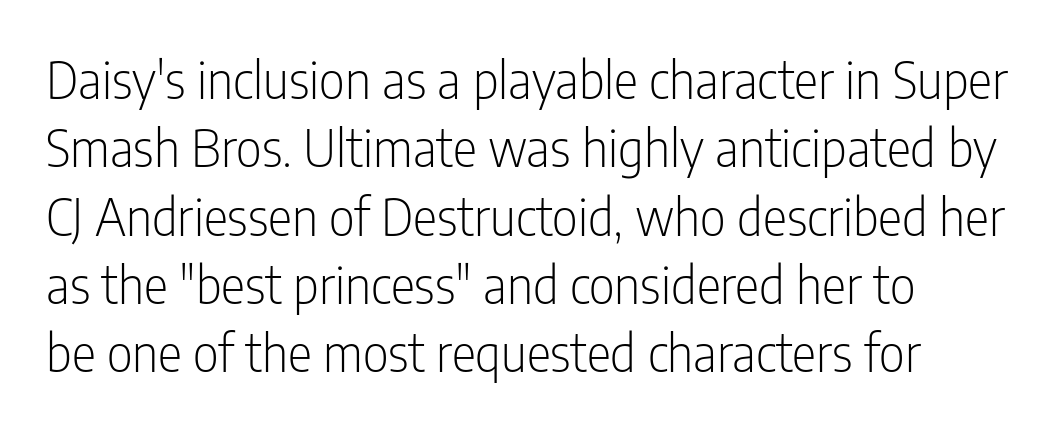
The image shows 51 px light, condensed sans-serif type, upright; set normal line spacing (1.34x), normal letter spacing, not underlined; low stroke contrast and a medium x-height.
